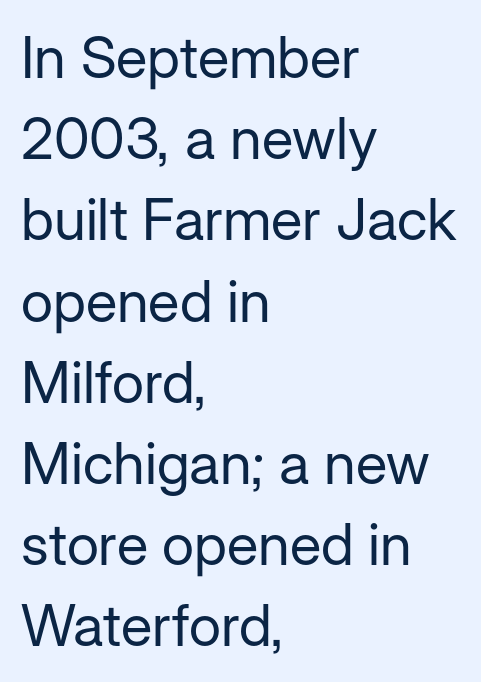
The image shows 58 px regular-weight sans-serif type, upright; set left-aligned, normal line spacing (1.4x), normal letter spacing, not underlined; low stroke contrast and a medium x-height.
